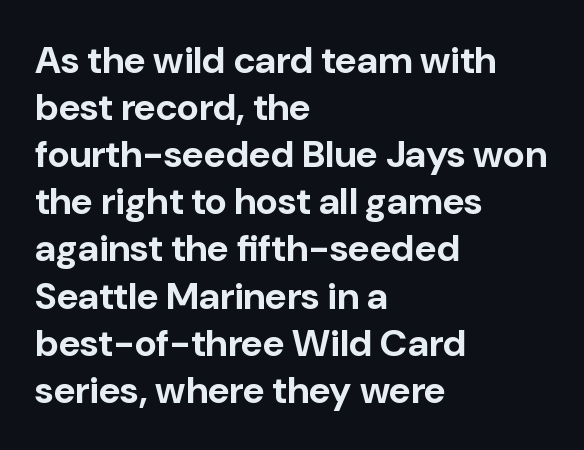
Q: Is the text bold? A: Yes.
Q: Is the text italic (slanted)? A: No, it is upright.
Q: Is the typeface a serif or a sans-serif typeface? A: Sans-serif.
Q: Is the text underlined? A: No.
Q: How is the paragraph aligned? A: Left-aligned.
Q: Is the spacing between letters normal or unusually wide? A: Normal.
Q: Width (condensed, normal, or wide)? A: Normal.
Q: Stroke contrast? A: Low.
Q: x-height? A: Medium.
Q: Monospaced? A: No.
